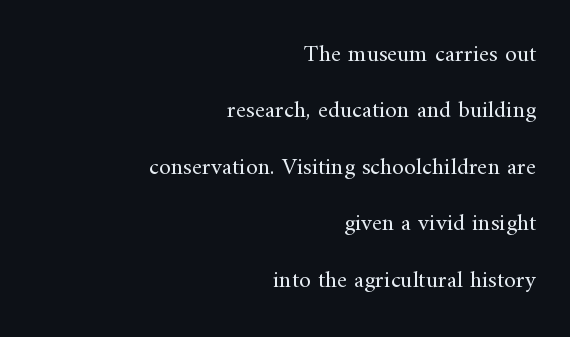
The strokes carry an ordinary text weight at most. Is there any slant? The stems are plumb. The face used here is rendered with its standard letterfit. A student would call this right alignment; a typographer would say flush right, rag left.
